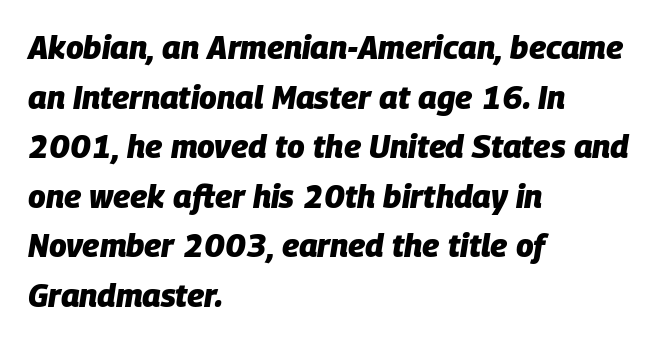
Honestly, the letter spacing is just normal — you wouldn't notice it. Spacing verdict: proportional, widths tailored to each character. Heft: maximum for text — a bold. The rag falls on the right side of this text block. Rendered with sloped, italic letterforms.
